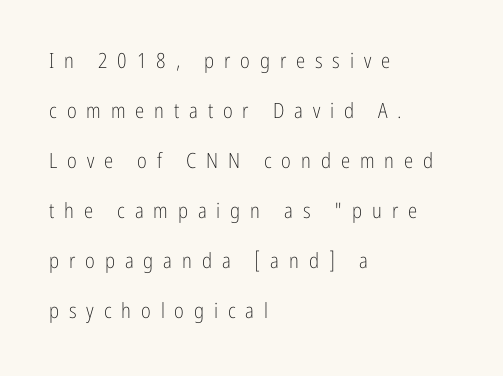
Words appear elongated and porous because spacing is wide. The lettering holds an erect, upright posture throughout. This reads as an unemphasized weight, regular at the heaviest. Honestly, there is no underline to notice here at all. Where is the straight margin? On the left.
